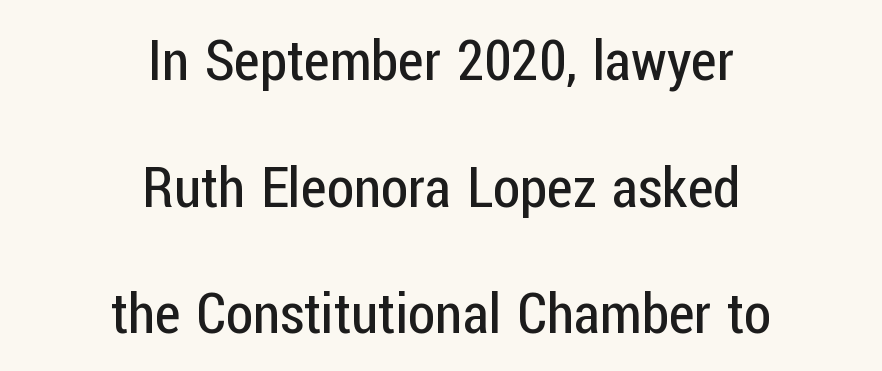
{"serif": "no", "italic": "no", "bold": "no", "weight": "regular", "width": "condensed", "stroke_contrast": "low", "x_height": "medium", "monospaced": "no", "underline": "no", "align": "center", "line_spacing": "loose", "line_spacing_ratio": 2.26, "letter_spacing": "normal", "letter_spacing_em": 0.0, "glyph_px": 56}
